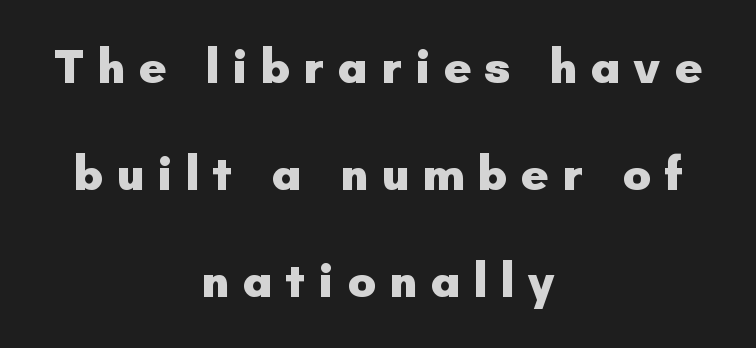
{"serif": "no", "italic": "no", "bold": "yes", "weight": "heavy", "width": "normal", "stroke_contrast": "low", "x_height": "small", "monospaced": "no", "underline": "no", "align": "center", "line_spacing": "loose", "line_spacing_ratio": 2.23, "letter_spacing": "wide", "letter_spacing_em": 0.27, "glyph_px": 48}
